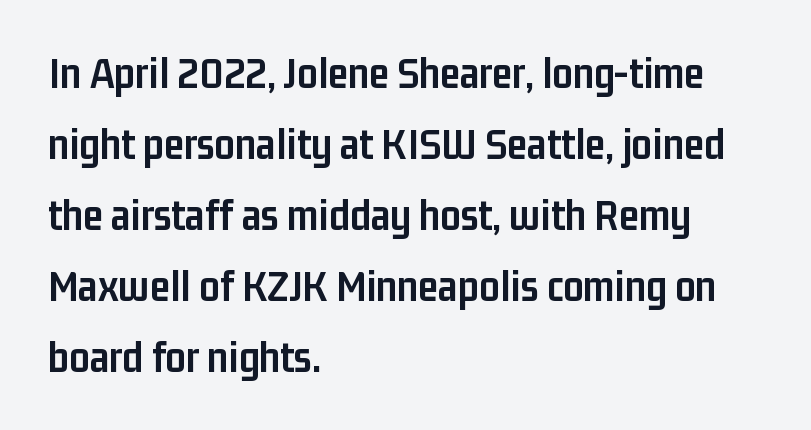
{"serif": "no", "italic": "no", "bold": "yes", "weight": "semibold", "width": "condensed", "stroke_contrast": "low", "x_height": "medium", "monospaced": "no", "underline": "no", "align": "left", "line_spacing": "normal", "line_spacing_ratio": 1.58, "letter_spacing": "normal", "letter_spacing_em": 0.0, "glyph_px": 45}
